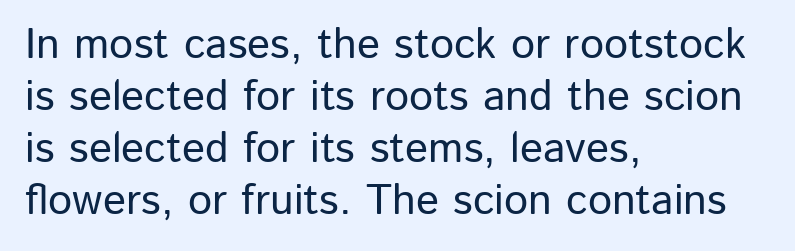
{"serif": "no", "italic": "no", "width": "normal", "stroke_contrast": "low", "x_height": "medium", "monospaced": "no", "underline": "no", "align": "left", "line_spacing_ratio": 1.21, "letter_spacing": "normal", "letter_spacing_em": 0.0, "glyph_px": 43}
